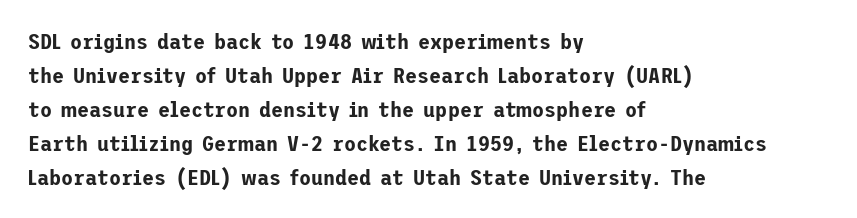
Inter-character spacing is left at the font's built-in metrics. A bare baseline throughout the passage. The typography opts for an upright posture over an oblique one. Casual observation: everything's shoved over to the left.
